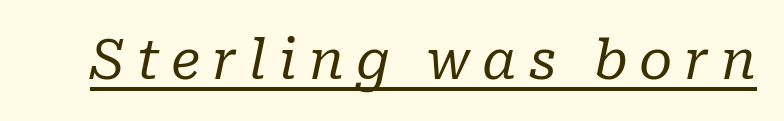
Q: Is the text bold? A: No.
Q: Is the text italic (slanted)? A: Yes, it leans right by about 10 degrees.
Q: Is the typeface a serif or a sans-serif typeface? A: Serif.
Q: Is the text underlined? A: Yes.
Q: Is the spacing between letters normal or unusually wide? A: Unusually wide.
Q: Width (condensed, normal, or wide)? A: Normal.
Q: Stroke contrast? A: Low.
Q: x-height? A: Medium.
Q: Monospaced? A: No.
